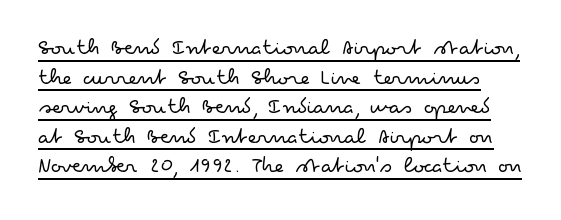
Beneath each row of characters lies a ruled line. Is the letter spacing exaggerated? No — it looks like the ordinary default. The characters are drawn with everyday or finer stroke widths. Quick note: not italic, upright.
